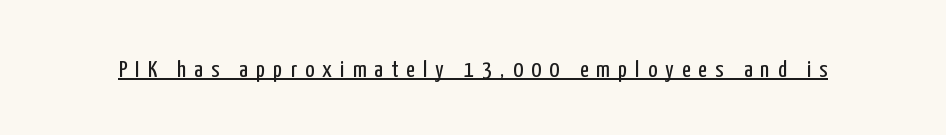
Q: Is the text bold? A: No.
Q: Is the text italic (slanted)? A: No, it is upright.
Q: Is the text underlined? A: Yes.
Q: Is the spacing between letters normal or unusually wide? A: Unusually wide.
